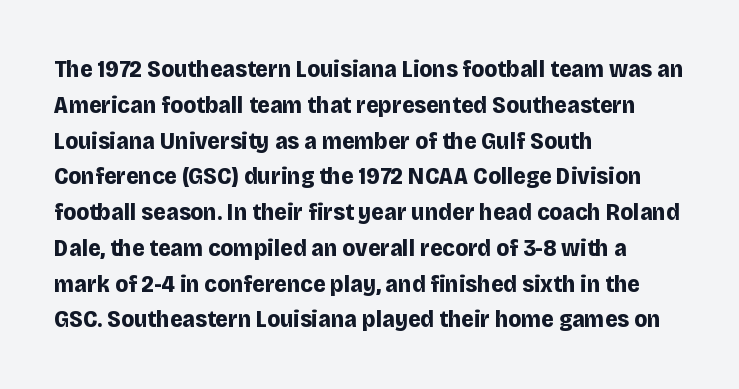
Q: Is the text bold? A: Yes.
Q: Is the text italic (slanted)? A: No, it is upright.
Q: Is the text underlined? A: No.
Q: How is the paragraph aligned? A: Left-aligned.
Q: Is the spacing between letters normal or unusually wide? A: Normal.
Q: Is the spacing between lines tight, normal or loose? A: Normal.
